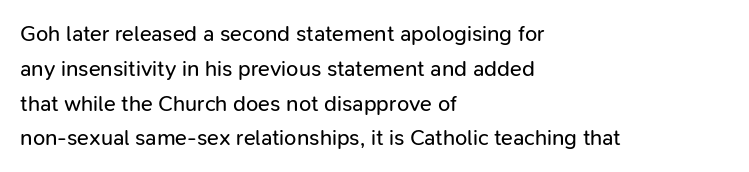
The image shows 22 px text type, upright; set left-aligned, normal line spacing (1.58x), normal letter spacing, not underlined.
